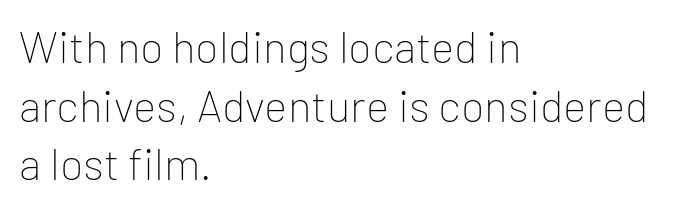
Look at the bottom of the vertical strokes: they stop flat, with no serifs. What stands out about the letter spacing? Nothing — it is the standard amount. Bare-footed words on every line. The compositor pushed each line to the left boundary. What's the leading like? Ordinary, nothing unusual. The rendering uses natural spacing where letterforms have individual widths.
